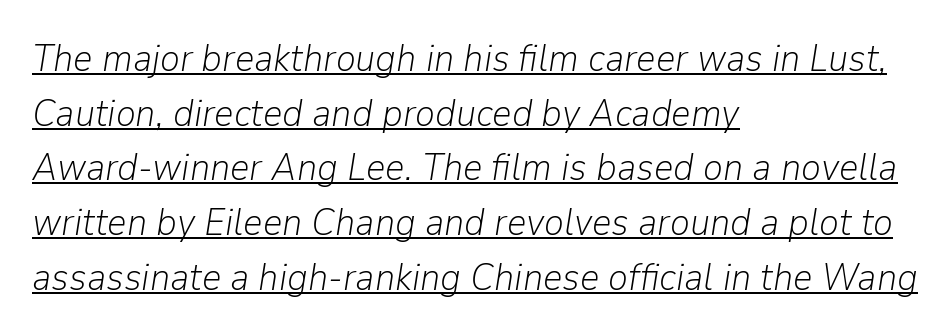
The image shows 38 px light type, italic (leaning right); set left-aligned, normal line spacing (1.44x), normal letter spacing, underlined; low stroke contrast and a medium x-height.
